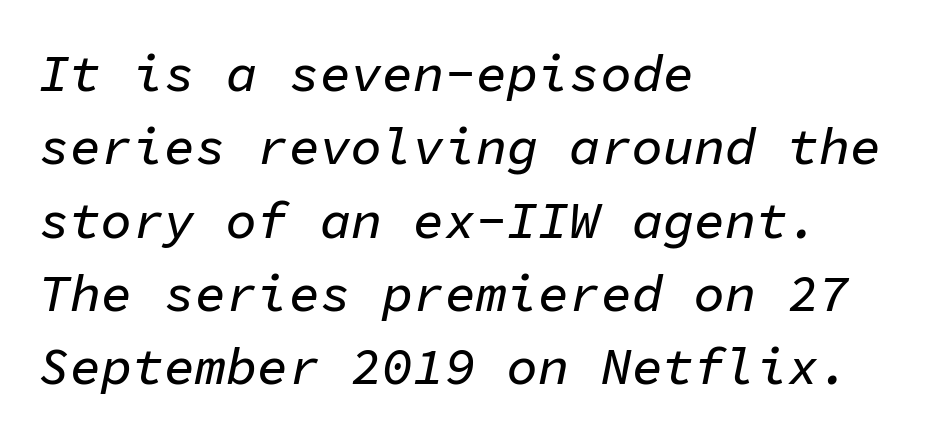
Q: Is the text italic (slanted)? A: Yes, it leans right by about 11 degrees.
Q: Is the text underlined? A: No.
Q: How is the paragraph aligned? A: Left-aligned.
Q: Is the spacing between letters normal or unusually wide? A: Normal.
Q: Is the spacing between lines tight, normal or loose? A: Normal.
Q: Width (condensed, normal, or wide)? A: Normal.
Q: Stroke contrast? A: Low.
Q: x-height? A: Medium.
Q: Monospaced? A: Yes.
